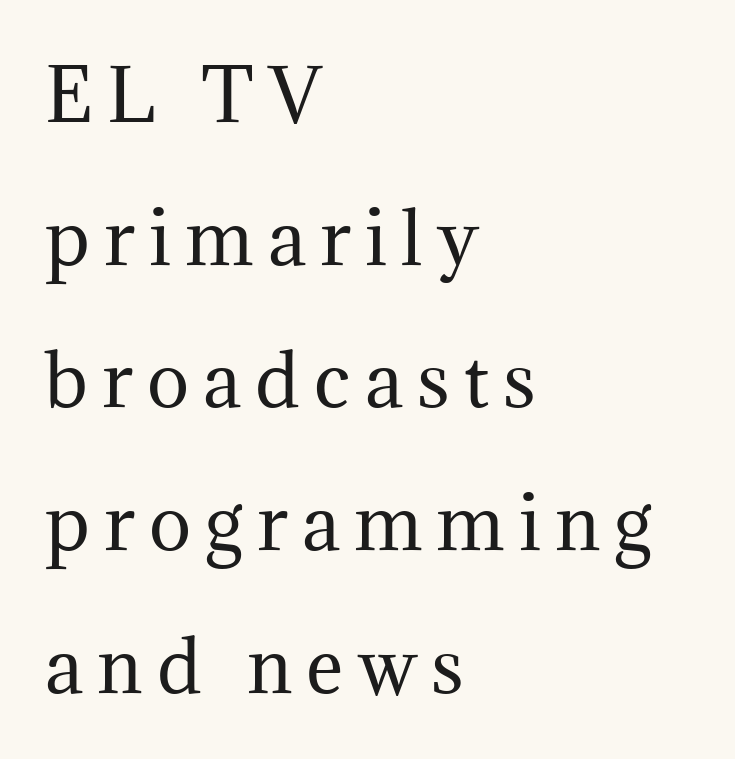
Q: Is the text bold? A: No.
Q: Is the text italic (slanted)? A: No, it is upright.
Q: Is the typeface a serif or a sans-serif typeface? A: Serif.
Q: Is the text underlined? A: No.
Q: How is the paragraph aligned? A: Left-aligned.
Q: Is the spacing between letters normal or unusually wide? A: Unusually wide.
Q: Is the spacing between lines tight, normal or loose? A: Loose.
Q: Width (condensed, normal, or wide)? A: Normal.
Q: Stroke contrast? A: Medium.
Q: x-height? A: Medium.
Q: Monospaced? A: No.
